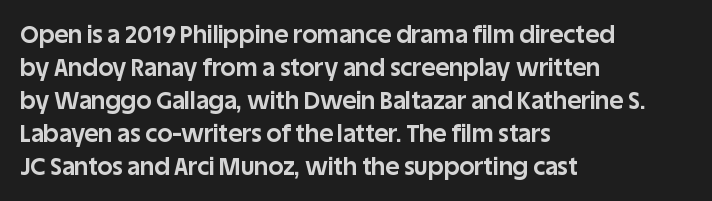
The image shows 24 px bold type, upright; set left-aligned, normal line spacing (1.37x), normal letter spacing, not underlined.
